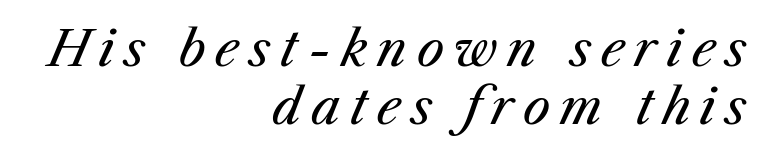
Each word looks stretched out because of the extra space between its letters. Looks like regular typesetting: each glyph gets only the width it needs. The compositor pushed each line to the right boundary. This is oblique type, the kind used for emphasis or titles.
